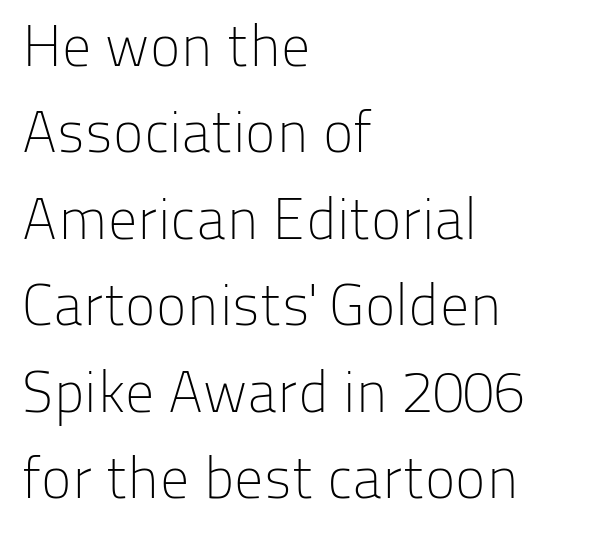
The image shows 58 px light sans-serif type, upright; set left-aligned, normal line spacing (1.49x), normal letter spacing, not underlined; low stroke contrast and a medium x-height.
